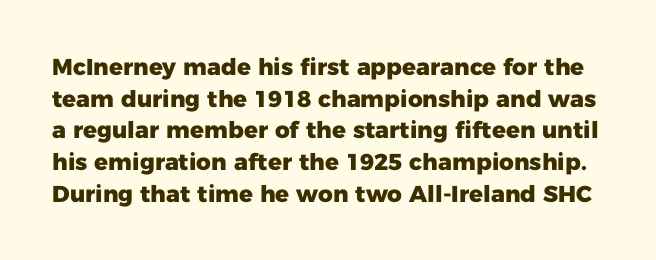
Does extra space separate the letters? No, they use regular spacing. Rows of type keep a routine distance in the vertical direction. Only glyphs here, with clear space below each row. The lettering stays uniformly vertical, giving the passage a roman look.
